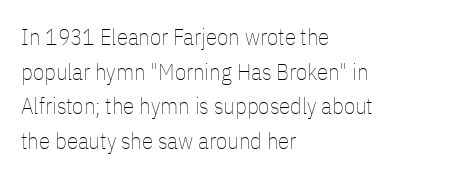
The image shows 23 px text type, upright; set left-aligned, normal line spacing (1.51x), normal letter spacing, not underlined.
